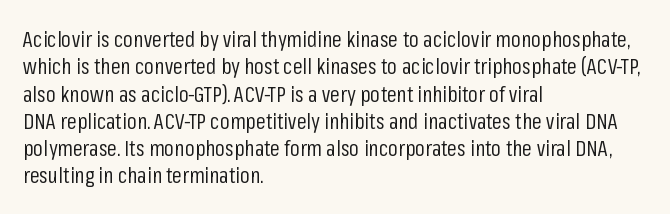
{"italic": "no", "bold": "no", "underline": "no", "align": "left", "line_spacing_ratio": 1.24, "letter_spacing": "normal", "letter_spacing_em": 0.0, "glyph_px": 22}
